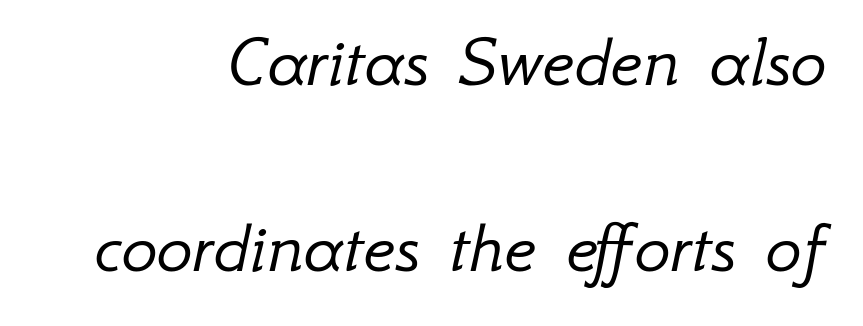
The letters sit at their default tracking, neither squeezed nor spread. The rendering applies a slant to the glyphs. Is the type heavy? It reads as light-to-regular instead. Airy leading. The letters advance in unequal steps, a hallmark of proportional type. Leftover space on each line is placed entirely before the opening word.
